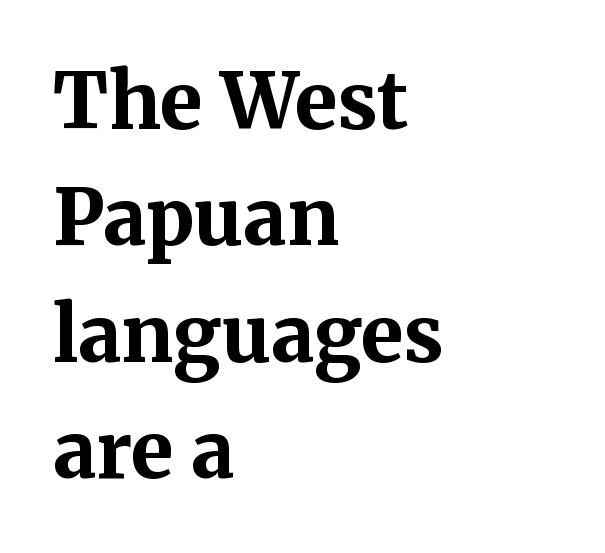
The image shows 77 px bold serif type, upright; set left-aligned, normal line spacing (1.51x), normal letter spacing, not underlined; medium stroke contrast and a medium x-height.
